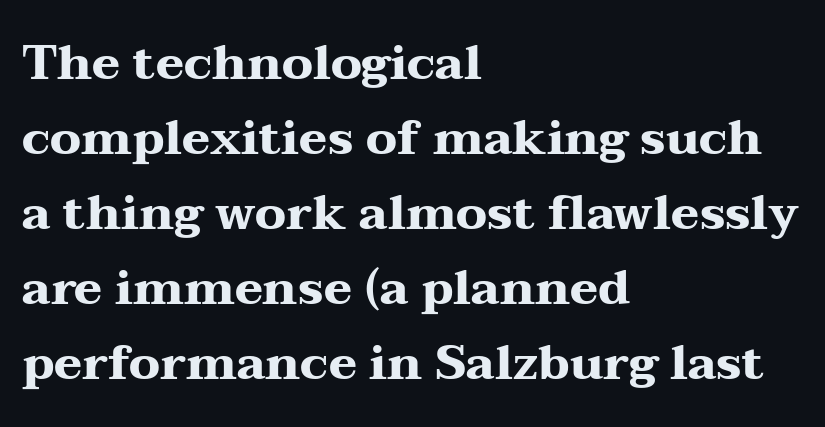
The image shows 48 px heavy, wide serif type, upright; set left-aligned, normal line spacing (1.56x), normal letter spacing, not underlined; medium stroke contrast and a medium x-height.
